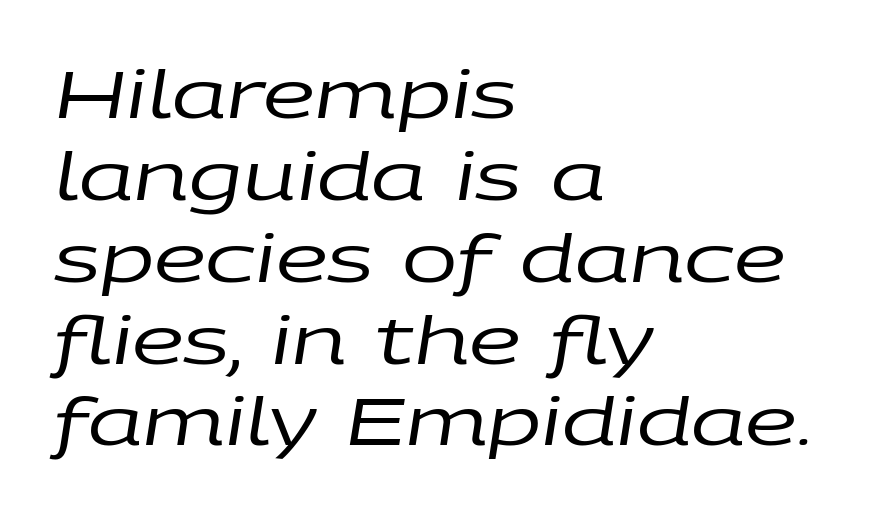
{"italic": "yes", "lean": "right", "slant_degrees": 9, "bold": "no", "weight": "regular", "width": "wide", "stroke_contrast": "low", "x_height": "large", "monospaced": "no", "underline": "no", "align": "left", "line_spacing_ratio": 1.24, "letter_spacing": "normal", "letter_spacing_em": 0.0, "glyph_px": 66}
